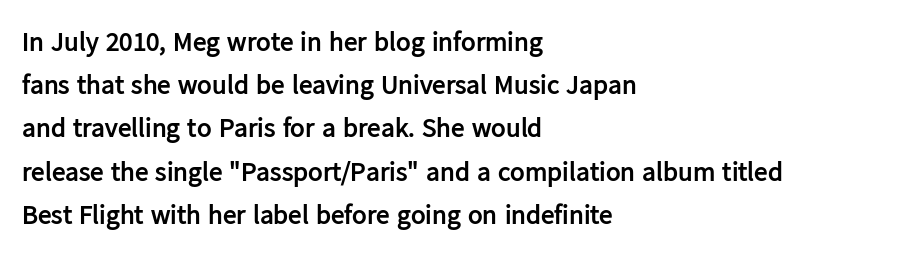
Layout note: lines flush left. Decoration check: the copy has no underline. Each new line begins a customary step beneath the previous one. The characters look thick and weighty, a clear bold. Do the letters lean? They stand straight.
